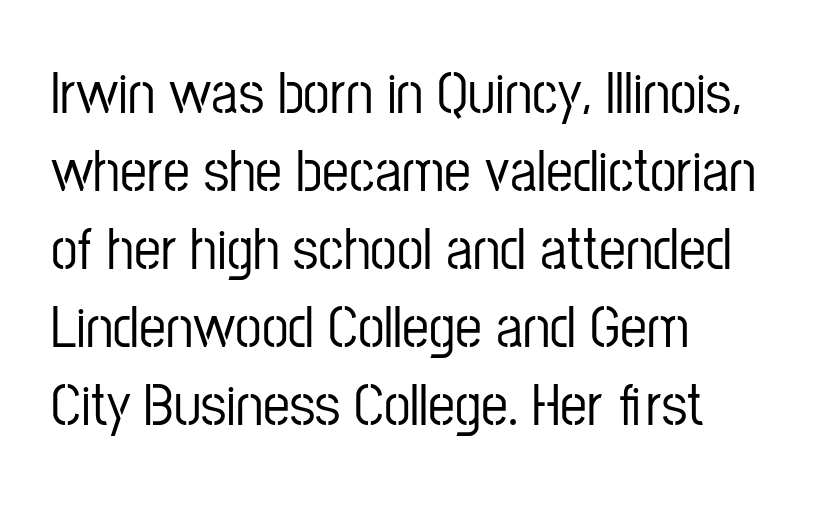
{"serif": "no", "italic": "no", "width": "condensed", "stroke_contrast": "low", "x_height": "medium", "monospaced": "no", "underline": "no", "align": "left", "line_spacing": "normal", "line_spacing_ratio": 1.3, "letter_spacing": "normal", "letter_spacing_em": 0.0, "glyph_px": 60}
